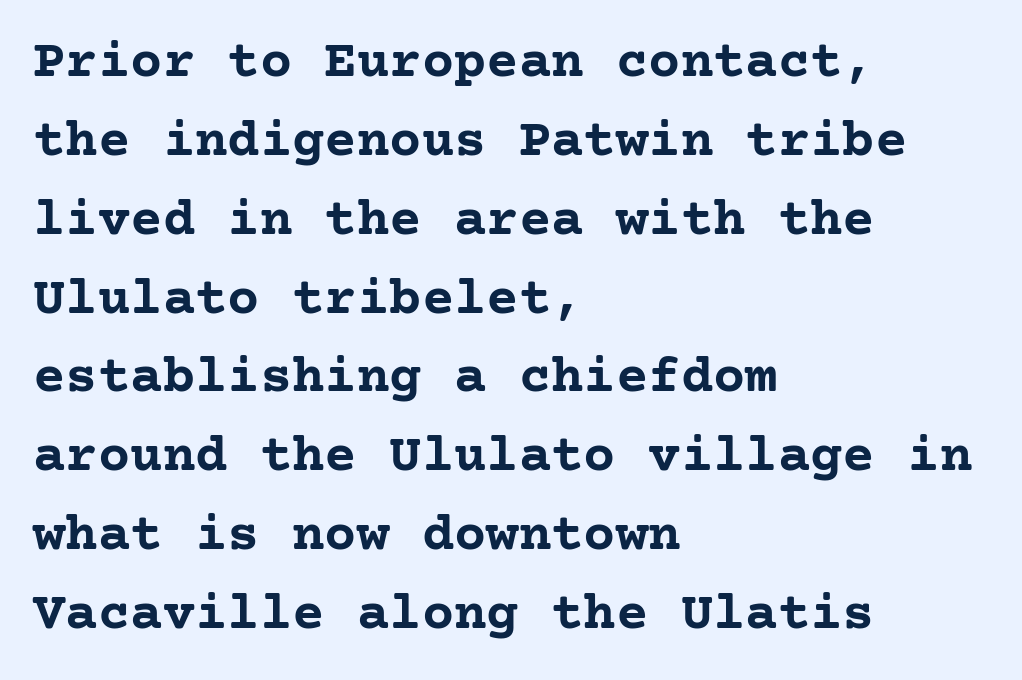
{"serif": "yes", "italic": "no", "bold": "yes", "weight": "semibold", "width": "normal", "stroke_contrast": "low", "x_height": "medium", "underline": "no", "align": "left", "line_spacing": "normal", "line_spacing_ratio": 1.46, "letter_spacing": "normal", "letter_spacing_em": 0.0, "glyph_px": 54}
